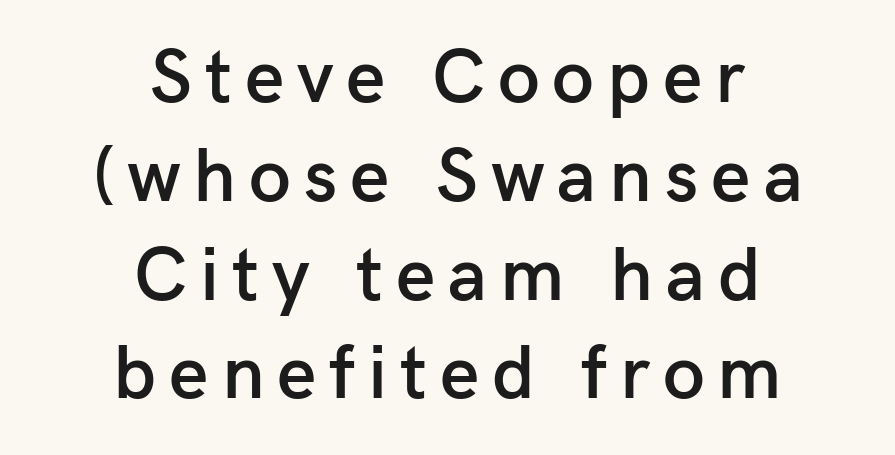
The image shows 76 px semibold sans-serif type, upright; set centered, normal line spacing (1.3x), not underlined; low stroke contrast and a medium x-height.
